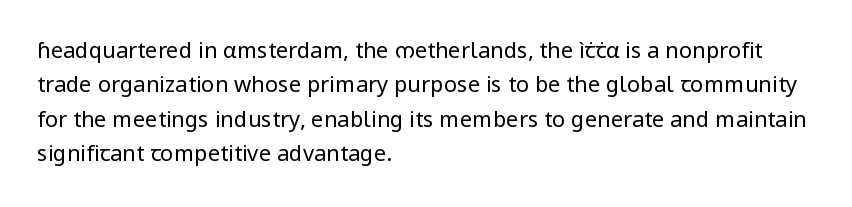
Q: Is the text bold? A: No.
Q: Is the text italic (slanted)? A: No, it is upright.
Q: Is the text underlined? A: No.
Q: How is the paragraph aligned? A: Left-aligned.
Q: Is the spacing between letters normal or unusually wide? A: Normal.
Q: Is the spacing between lines tight, normal or loose? A: Normal.
